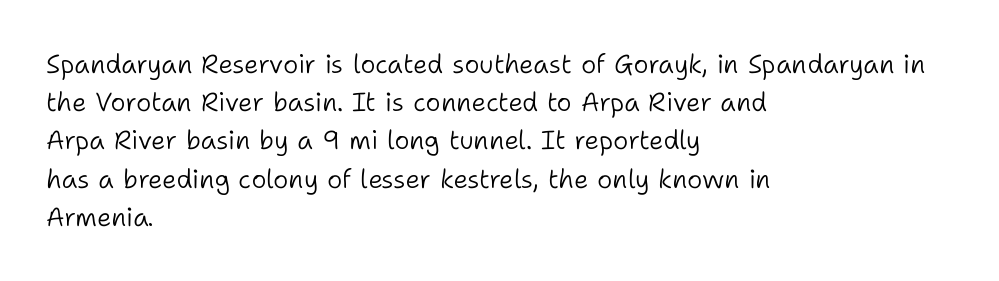
{"italic": "no", "bold": "no", "underline": "no", "align": "left", "line_spacing": "normal", "line_spacing_ratio": 1.47, "letter_spacing": "normal", "letter_spacing_em": 0.0, "glyph_px": 26}
